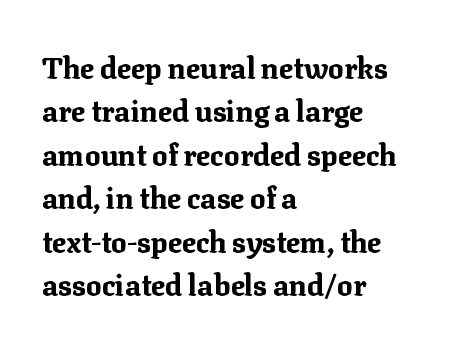
{"serif": "yes", "italic": "no", "bold": "yes", "weight": "bold", "width": "normal", "stroke_contrast": "medium", "x_height": "medium", "monospaced": "no", "underline": "no", "align": "left", "line_spacing": "normal", "line_spacing_ratio": 1.5, "letter_spacing": "normal", "letter_spacing_em": 0.0, "glyph_px": 29}
